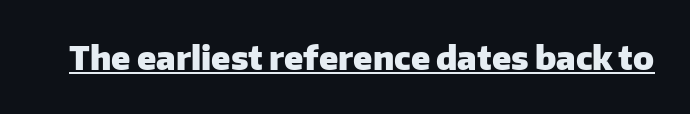
A rule runs beneath these lines of type. Nope, no serifs anywhere on these letters. The specimen reads as upright at a glance. Nothing unusual about the tracking: characters are spaced as the font intends. The letters advance in unequal steps, a hallmark of proportional type. The letters are bold, with thick, heavy strokes.
